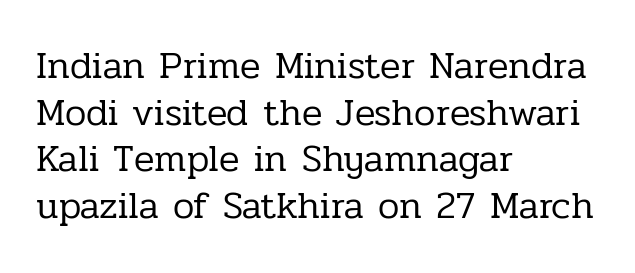
Underline: absent. Heft: none added — not bold. Type style note: has serifs. You could not count columns in this text — the font is proportionally spaced. There is no visible air inserted between adjacent glyphs.
